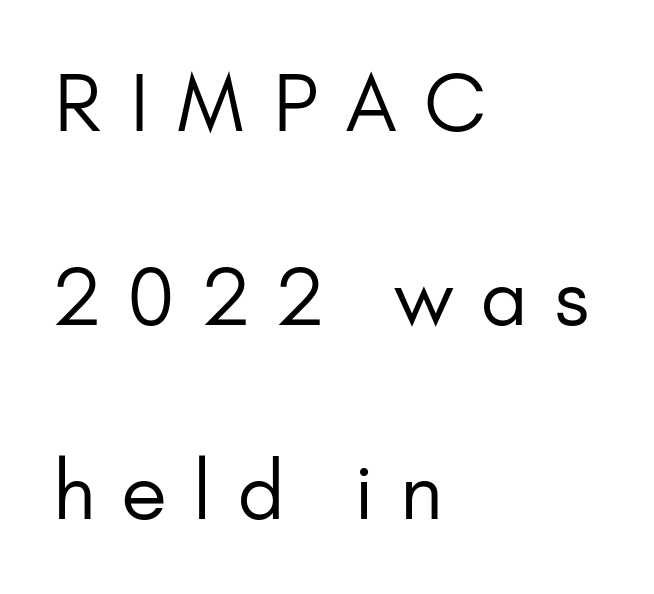
The image shows 78 px regular-weight sans-serif type, upright; set left-aligned, loose line spacing (2.49x), unusually wide letter spacing (+0.34 em), not underlined; low stroke contrast and a small x-height.
